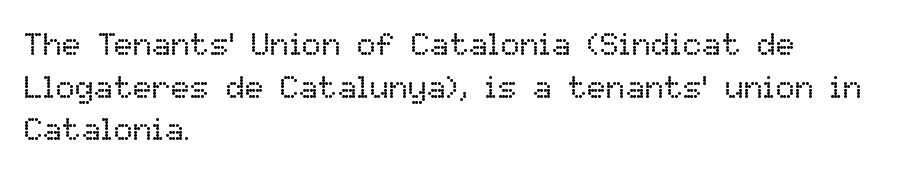
The image shows 32 px regular-weight type, upright; set left-aligned, normal line spacing (1.33x), normal letter spacing, not underlined; low stroke contrast and a medium x-height.
